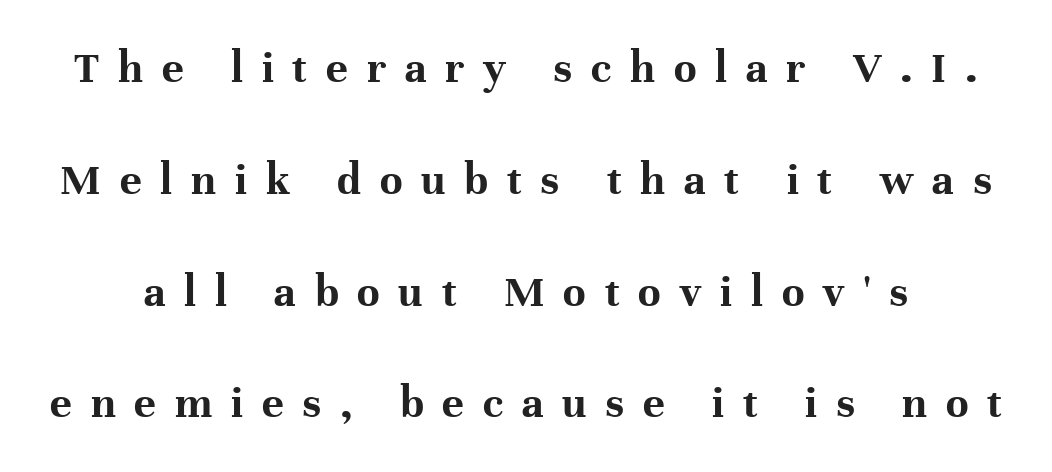
Q: Is the text bold? A: Yes.
Q: Is the text italic (slanted)? A: No, it is upright.
Q: Is the typeface a serif or a sans-serif typeface? A: Serif.
Q: Is the text underlined? A: No.
Q: Is the spacing between letters normal or unusually wide? A: Unusually wide.
Q: Is the spacing between lines tight, normal or loose? A: Loose.
Q: Width (condensed, normal, or wide)? A: Normal.
Q: Stroke contrast? A: High.
Q: x-height? A: Medium.
Q: Monospaced? A: No.
